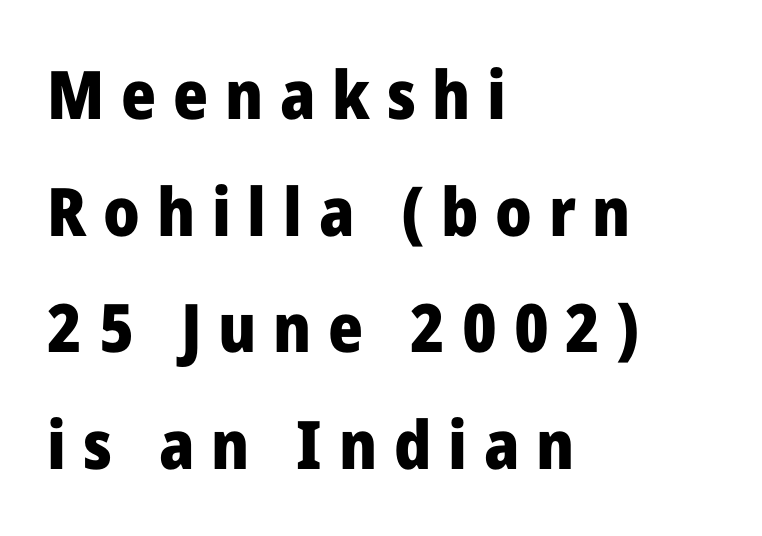
Every character sits straight up, as roman type does. The face used here has the dense, thick strokes of a bold. Anything drawn beneath the words? Only blank space. The rag falls on the right side of this text block. Compared with typical body copy, the letter spacing here is much looser.
